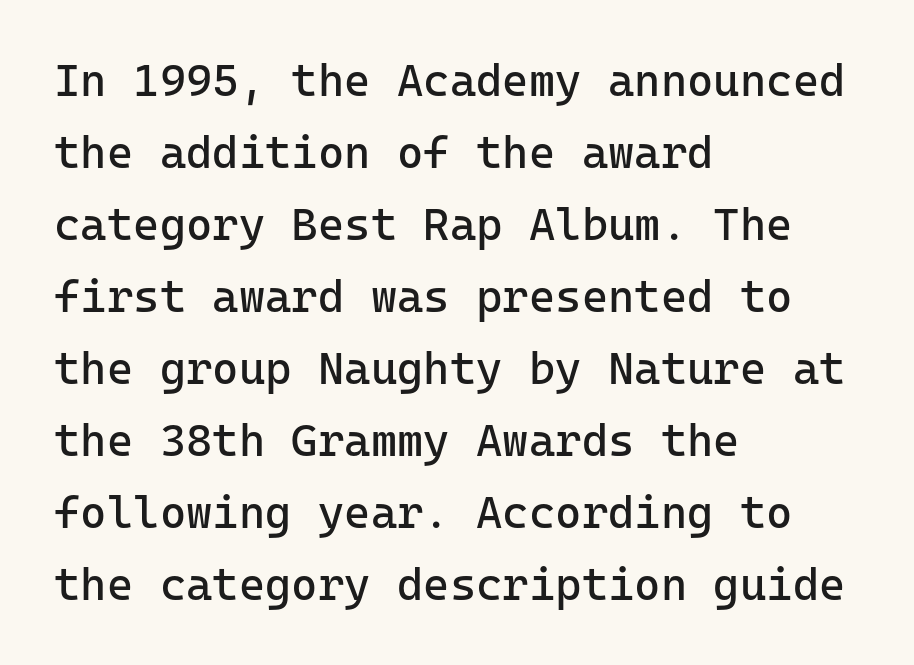
The image shows 45 px regular-weight sans-serif type, upright, monospaced; set left-aligned, normal line spacing (1.6x), normal letter spacing, not underlined; low stroke contrast and a medium x-height.
